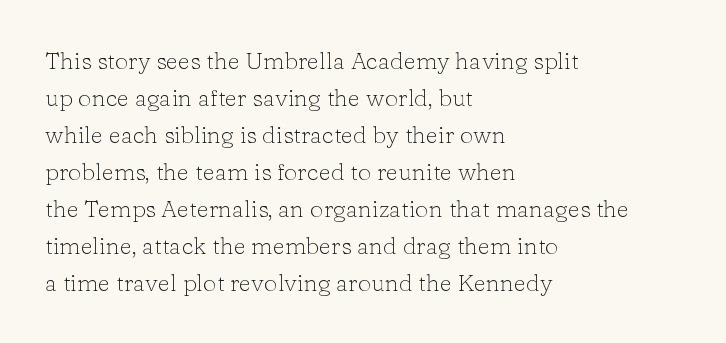
The image shows 24 px text type, upright; set left-aligned, normal line spacing (1.54x), normal letter spacing, not underlined.
